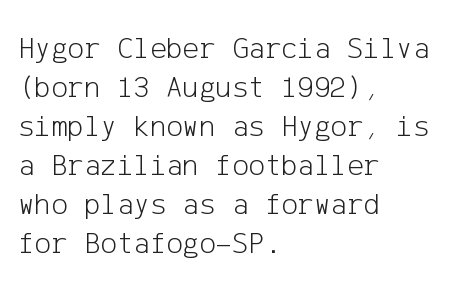
The image shows 31 px light sans-serif type, upright; set left-aligned, normal line spacing (1.26x), normal letter spacing, not underlined; low stroke contrast and a medium x-height.
